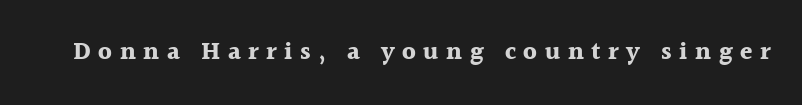
The image shows 25 px bold type, upright; set unusually wide letter spacing (+0.3 em), not underlined.
